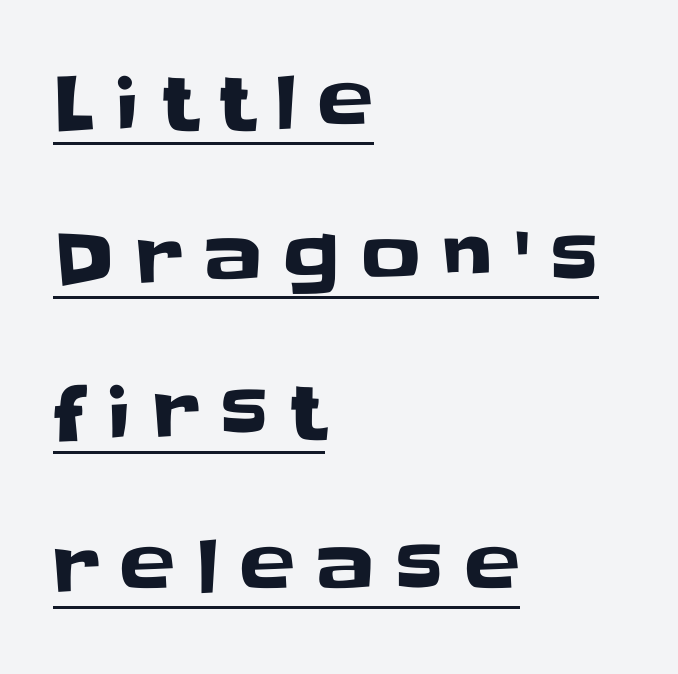
{"serif": "no", "italic": "no", "width": "normal", "stroke_contrast": "low", "x_height": "large", "monospaced": "no", "underline": "yes", "align": "left", "line_spacing": "loose", "line_spacing_ratio": 2.09, "letter_spacing": "wide", "letter_spacing_em": 0.29, "glyph_px": 74}
